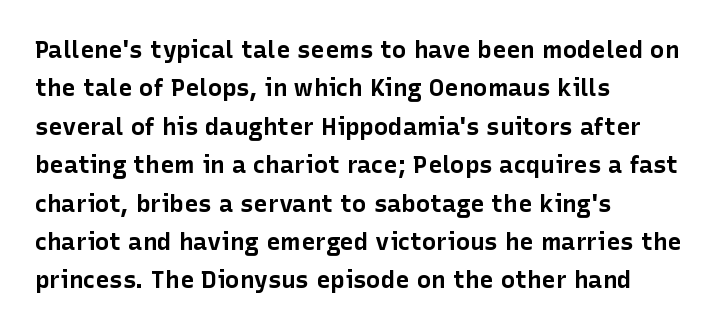
The image shows 24 px bold type, upright; set left-aligned, normal line spacing (1.6x), normal letter spacing, not underlined.
